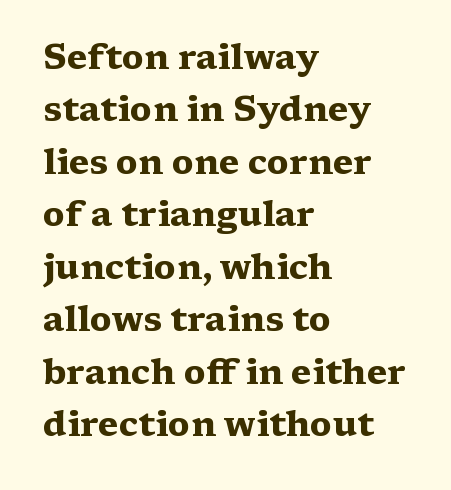
{"serif": "yes", "italic": "no", "bold": "yes", "weight": "heavy", "width": "wide", "stroke_contrast": "medium", "x_height": "medium", "monospaced": "no", "underline": "no", "align": "left", "line_spacing": "normal", "line_spacing_ratio": 1.5, "letter_spacing": "normal", "letter_spacing_em": 0.0, "glyph_px": 35}
